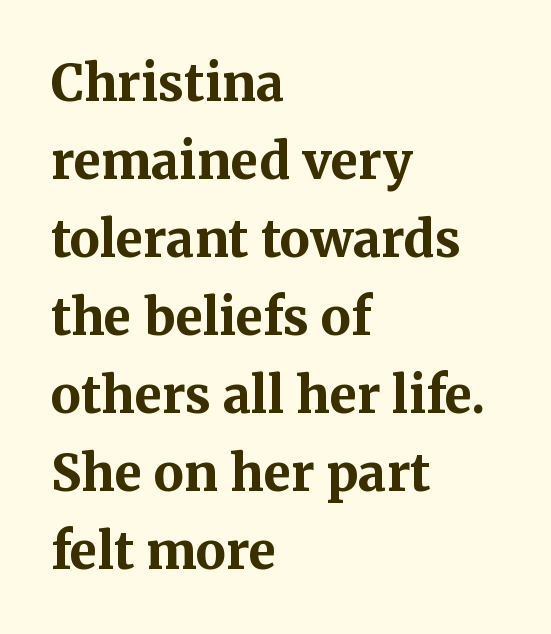
The space between consecutive lines is moderate. Check the space under the baseline: it is left empty. Classification — serif. In terms of letterspacing, this is plain default setting.
